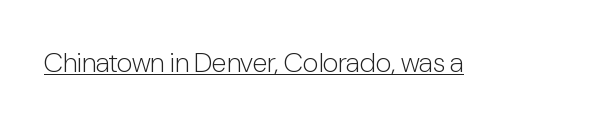
The passage shown is typed in a proportional face where columns would drift. Nope, not italic — everything's standing straight. Standard letterfit; no display-style spreading of the glyphs. The weight would be labelled regular, book, light, or lighter still. Regarding serifs, this sample does without them. This sample carries an underscore along the baseline area.
